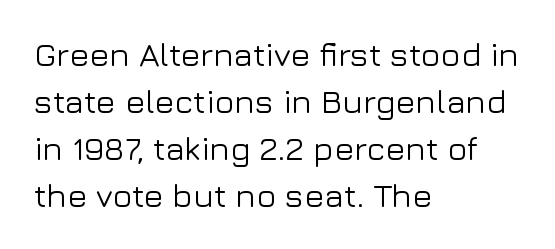
The image shows 33 px sans-serif type, upright; set left-aligned, normal line spacing (1.42x), normal letter spacing, not underlined; low stroke contrast and a medium x-height.
